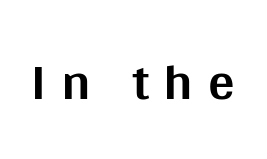
Descenders are the only things crossing below the line. Is there any slant? The stems are plumb. Here the designer chose a conventional face with non-uniform glyph widths. Glyph-to-glyph distance is far greater than everyday printed text.
